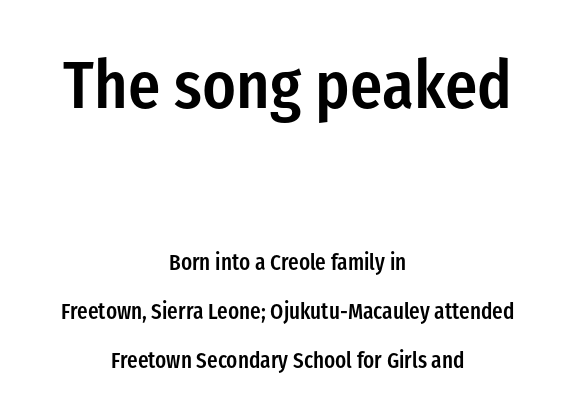
Q: Is the text bold? A: Semi-bold.
Q: Is the text italic (slanted)? A: No, it is upright.
Q: Is the typeface a serif or a sans-serif typeface? A: Sans-serif.
Q: Is the text underlined? A: No.
Q: How is the paragraph aligned? A: Centered.
Q: Is the spacing between letters normal or unusually wide? A: Normal.
Q: Is the spacing between lines tight, normal or loose? A: Loose.
Q: Which block of text is set in a larger size, the first (top) or the second (bottom)? A: The first (top) one.
Q: Width (condensed, normal, or wide)? A: Condensed.
Q: Stroke contrast? A: Low.
Q: x-height? A: Medium.
Q: Monospaced? A: No.
